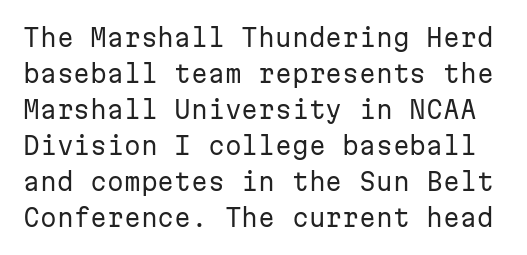
Q: Is the text bold? A: No.
Q: Is the text italic (slanted)? A: No, it is upright.
Q: Is the text underlined? A: No.
Q: Is the spacing between letters normal or unusually wide? A: Normal.
Q: Is the spacing between lines tight, normal or loose? A: Normal.
